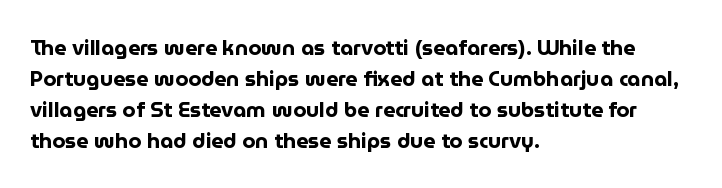
Q: Is the text bold? A: Yes.
Q: Is the text italic (slanted)? A: No, it is upright.
Q: Is the text underlined? A: No.
Q: How is the paragraph aligned? A: Left-aligned.
Q: Is the spacing between letters normal or unusually wide? A: Normal.
Q: Is the spacing between lines tight, normal or loose? A: Normal.
